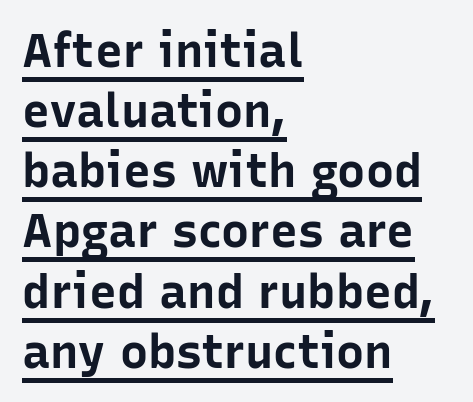
The image shows 47 px bold sans-serif type, upright; set left-aligned, normal line spacing (1.28x), normal letter spacing, underlined; low stroke contrast and a medium x-height.
